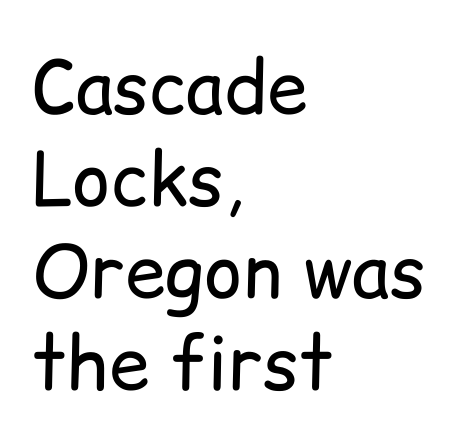
Q: Is the text bold? A: No.
Q: Is the text italic (slanted)? A: No, it is upright.
Q: Is the typeface a serif or a sans-serif typeface? A: Sans-serif.
Q: Is the text underlined? A: No.
Q: How is the paragraph aligned? A: Left-aligned.
Q: Is the spacing between letters normal or unusually wide? A: Normal.
Q: Is the spacing between lines tight, normal or loose? A: Normal.
Q: Width (condensed, normal, or wide)? A: Normal.
Q: Stroke contrast? A: Low.
Q: x-height? A: Medium.
Q: Monospaced? A: No.
